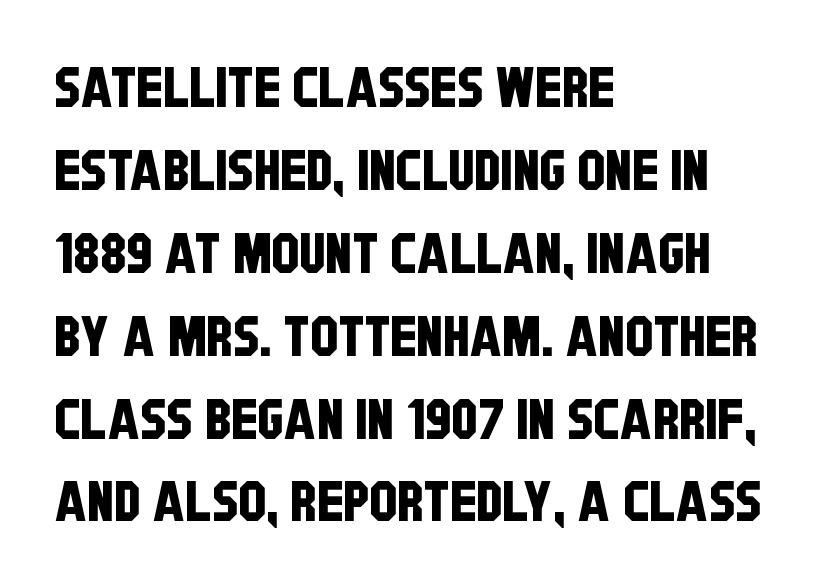
{"serif": "no", "width": "condensed", "stroke_contrast": "low", "x_height": "large", "monospaced": "no", "underline": "no", "align": "left", "line_spacing": "normal", "line_spacing_ratio": 1.48, "letter_spacing": "normal", "letter_spacing_em": 0.0, "glyph_px": 56}
